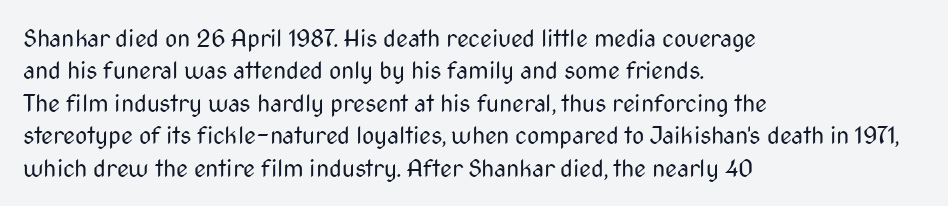
{"italic": "no", "bold": "no", "underline": "no", "align": "left", "line_spacing": "normal", "line_spacing_ratio": 1.35, "letter_spacing": "normal", "letter_spacing_em": 0.0, "glyph_px": 24}
